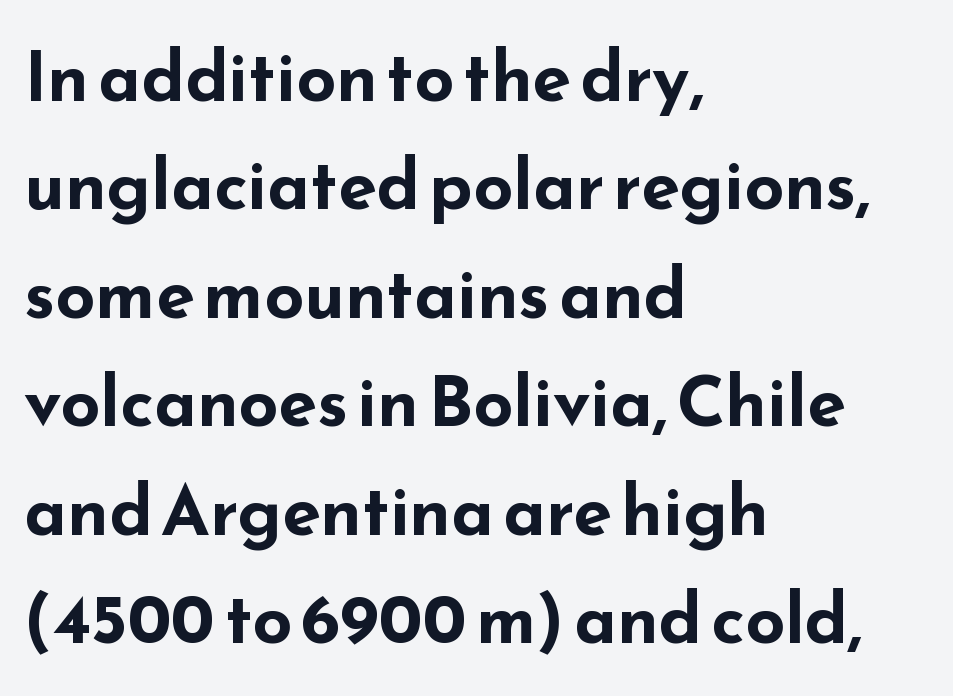
A typesetter would call this proportional, since set widths differ per character. The vertical gap from one line to the next is medium. Vertical strokes here are truly vertical. Compared with an ordinary text face, these strokes are far heavier — a full bold. One-word summary of the alignment: left. The horizontal fit of the characters is conventional and even.
